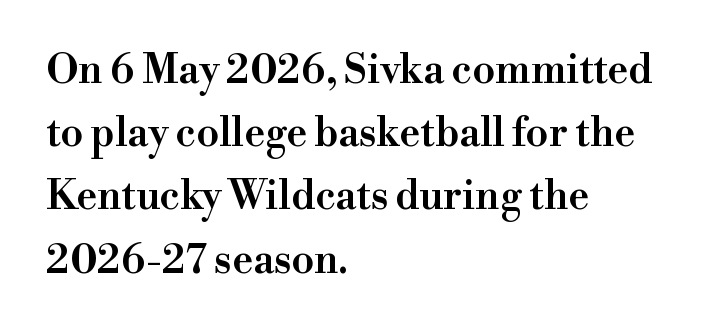
The image shows 40 px semibold serif type, upright; set left-aligned, normal line spacing (1.58x), normal letter spacing, not underlined; high stroke contrast and a small x-height.
